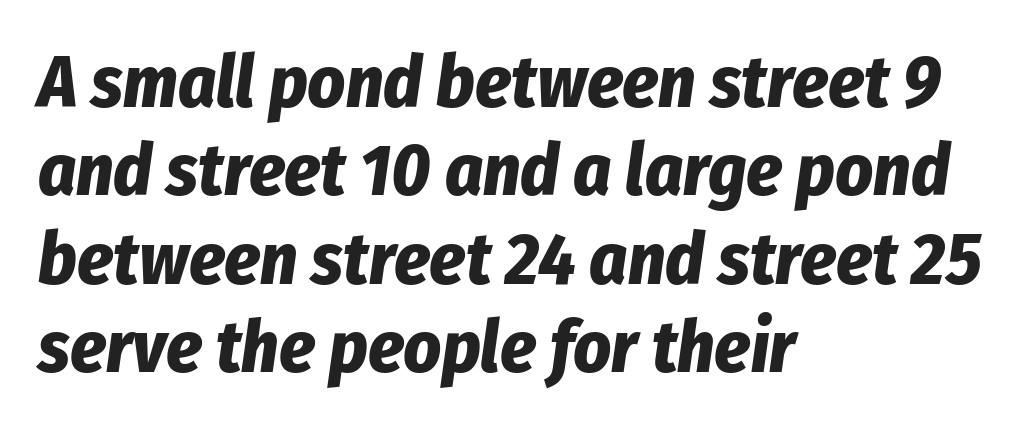
This is heavy type, rendered in bold. This rendering leaves character spacing at its baseline value. The text carries the slant typical of an italic or oblique font. No word sits above an underline.
